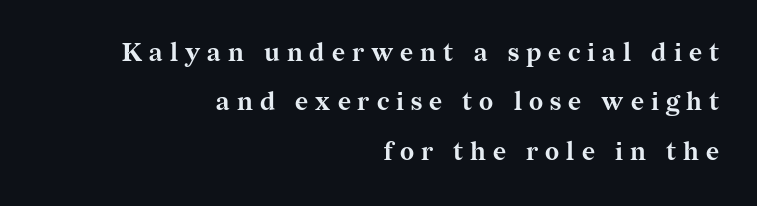
Q: Is the text bold? A: Yes.
Q: Is the text italic (slanted)? A: No, it is upright.
Q: Is the text underlined? A: No.
Q: How is the paragraph aligned? A: Right-aligned.
Q: Is the spacing between letters normal or unusually wide? A: Unusually wide.
Q: Is the spacing between lines tight, normal or loose? A: Loose.
